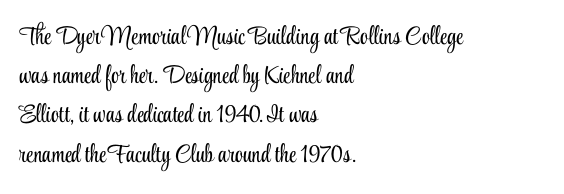
The image shows 25 px text type; set left-aligned, normal line spacing (1.57x), normal letter spacing, not underlined.
